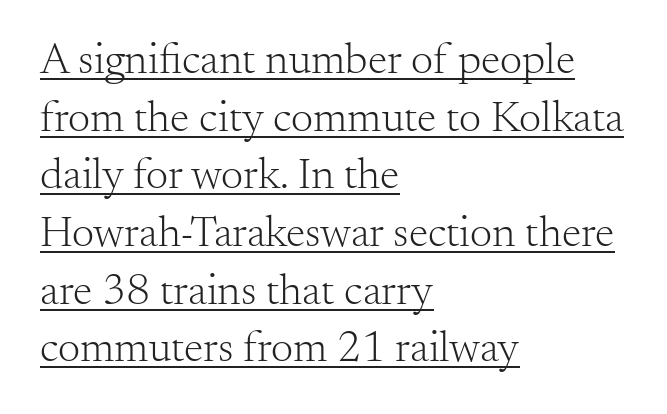
The image shows 44 px light serif type, upright; set left-aligned, normal line spacing (1.31x), normal letter spacing, underlined; medium stroke contrast and a small x-height.
